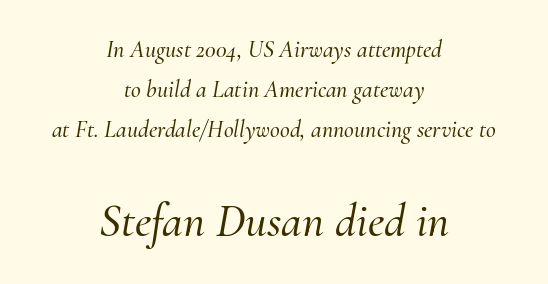
The image shows 47 px serif type, italic (leaning right); set centered, normal line spacing (1.67x), normal letter spacing, not underlined; the second (bottom) block is 1.96x larger; medium stroke contrast and a small x-height.
